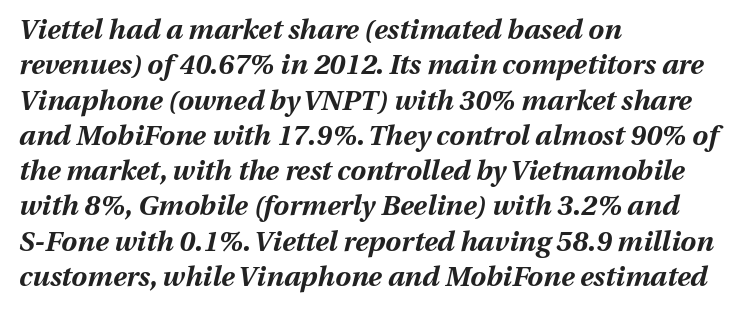
These lines sit exactly where default settings would place them. Each letter keeps its own natural width here, so spacing adapts to shape. A bare baseline throughout the passage. The letters are bold, with thick, heavy strokes. Compared with a centered layout, this one pins lines to the left instead.
